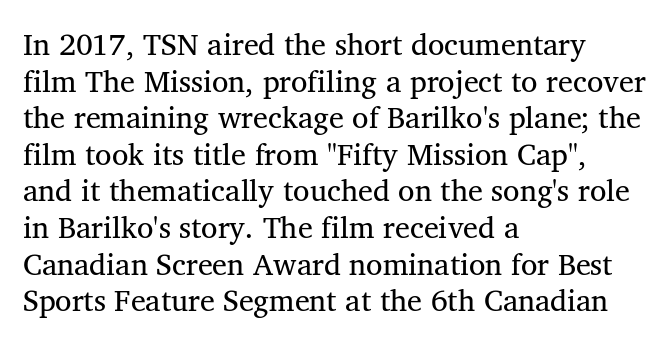
The image shows 30 px regular-weight serif type, upright; set left-aligned, line spacing 1.22x, normal letter spacing, not underlined; medium stroke contrast and a medium x-height.
